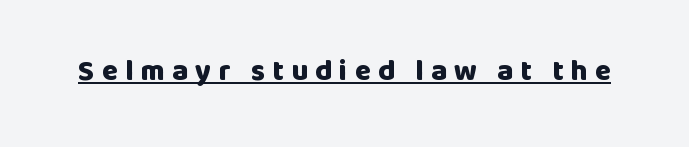
{"serif": "no", "italic": "no", "bold": "yes", "weight": "heavy", "width": "normal", "stroke_contrast": "low", "x_height": "large", "monospaced": "no", "underline": "yes", "letter_spacing": "wide", "letter_spacing_em": 0.25, "glyph_px": 29}
